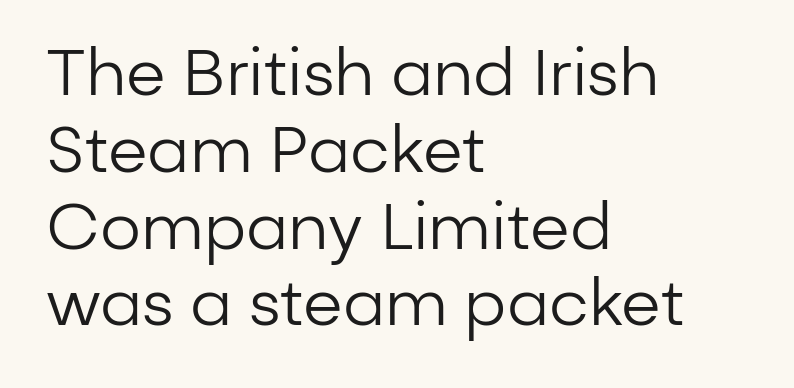
Q: Is the text bold? A: No.
Q: Is the text italic (slanted)? A: No, it is upright.
Q: Is the typeface a serif or a sans-serif typeface? A: Sans-serif.
Q: Is the text underlined? A: No.
Q: How is the paragraph aligned? A: Left-aligned.
Q: Is the spacing between letters normal or unusually wide? A: Normal.
Q: Width (condensed, normal, or wide)? A: Normal.
Q: Stroke contrast? A: Low.
Q: x-height? A: Medium.
Q: Monospaced? A: No.
